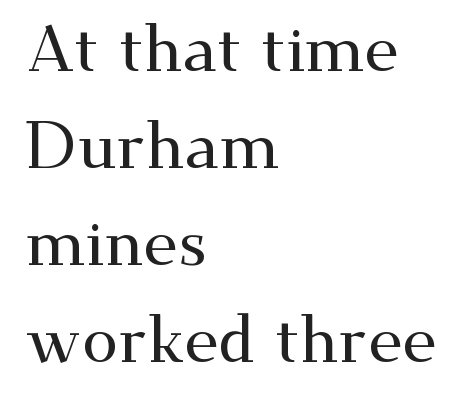
The horizontal fit of the characters is conventional and even. Summary of vertical rhythm: regular, with standard interline spacing. Does the copy run flush right? No — it runs flush left. The passage shown is typed in a proportional face where columns would drift.
